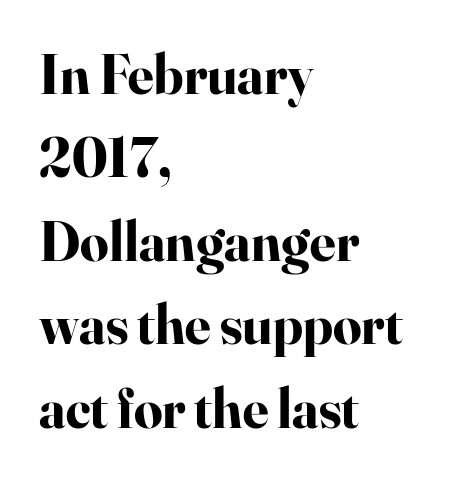
Rule under the text: the space is simply empty. Left-aligned paragraph, ragged on the right. These lines keep a tight, regular rhythm from letter to letter. This is serif lettering, the kind often seen in printed books.
